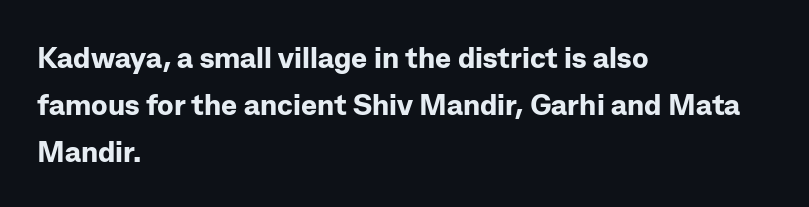
Q: Is the text bold? A: Yes.
Q: Is the text italic (slanted)? A: No, it is upright.
Q: Is the typeface a serif or a sans-serif typeface? A: Sans-serif.
Q: Is the text underlined? A: No.
Q: How is the paragraph aligned? A: Left-aligned.
Q: Is the spacing between letters normal or unusually wide? A: Normal.
Q: Is the spacing between lines tight, normal or loose? A: Normal.
Q: Width (condensed, normal, or wide)? A: Normal.
Q: Stroke contrast? A: Low.
Q: x-height? A: Medium.
Q: Monospaced? A: No.
